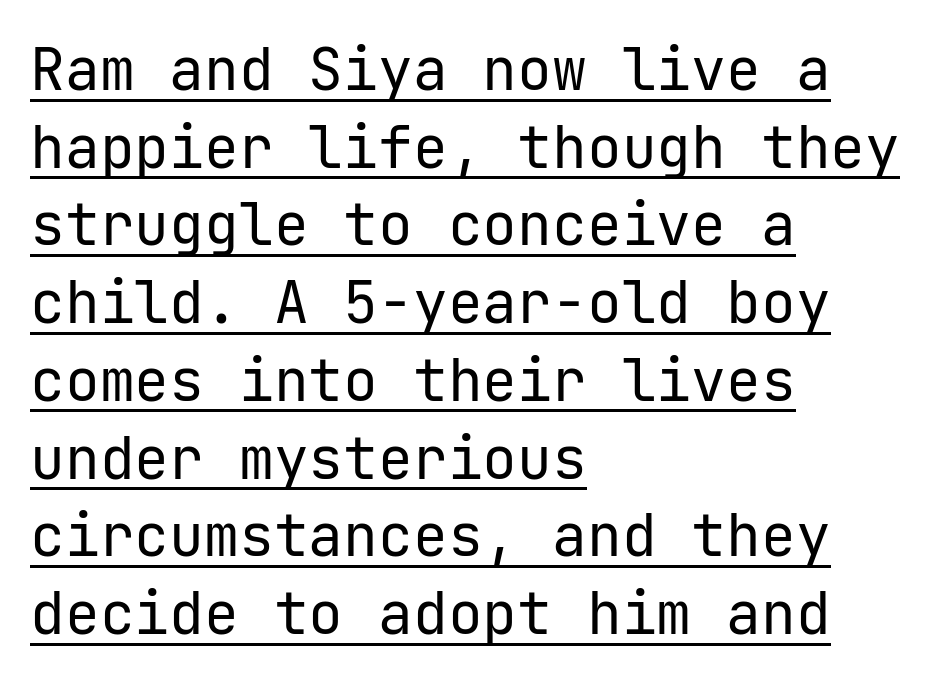
Q: Is the text bold? A: No.
Q: Is the text italic (slanted)? A: No, it is upright.
Q: Is the typeface a serif or a sans-serif typeface? A: Sans-serif.
Q: Is the text underlined? A: Yes.
Q: How is the paragraph aligned? A: Left-aligned.
Q: Is the spacing between letters normal or unusually wide? A: Normal.
Q: Is the spacing between lines tight, normal or loose? A: Normal.
Q: Width (condensed, normal, or wide)? A: Normal.
Q: Stroke contrast? A: Low.
Q: x-height? A: Medium.
